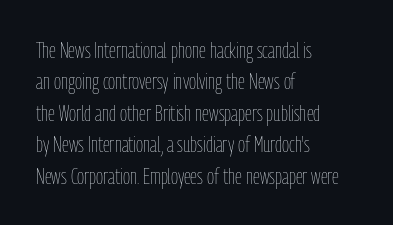
The image shows 22 px text type, upright; set left-aligned, normal line spacing (1.43x), normal letter spacing, not underlined.
